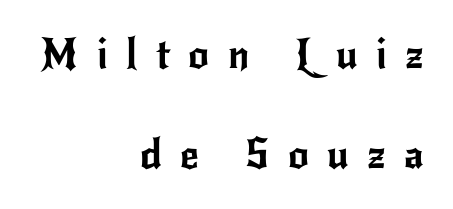
{"serif": "no", "italic": "no", "width": "normal", "stroke_contrast": "low", "x_height": "small", "monospaced": "no", "underline": "no", "align": "right", "line_spacing": "loose", "line_spacing_ratio": 2.43, "letter_spacing": "wide", "letter_spacing_em": 0.45, "glyph_px": 41}
